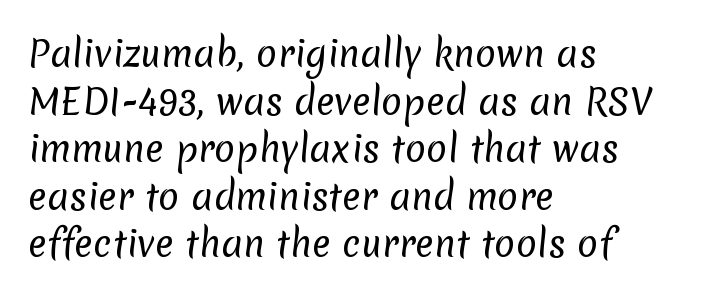
{"serif": "no", "bold": "no", "weight": "regular", "width": "normal", "stroke_contrast": "low", "x_height": "medium", "monospaced": "no", "underline": "no", "align": "left", "line_spacing": "normal", "line_spacing_ratio": 1.36, "letter_spacing": "normal", "letter_spacing_em": 0.0, "glyph_px": 35}
